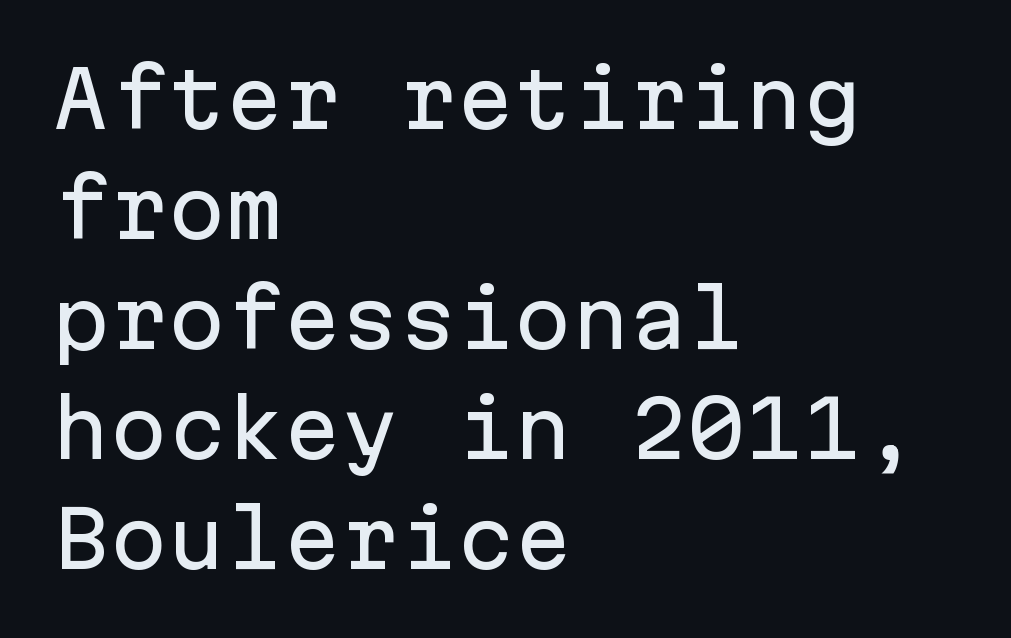
{"serif": "no", "italic": "no", "width": "normal", "stroke_contrast": "low", "x_height": "medium", "monospaced": "yes", "underline": "no", "align": "left", "line_spacing": "normal", "line_spacing_ratio": 1.43, "letter_spacing": "normal", "letter_spacing_em": 0.0, "glyph_px": 77}
